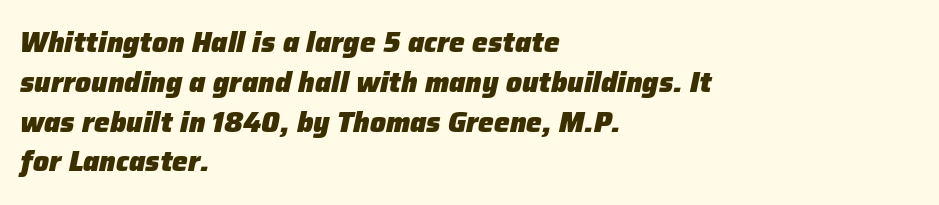
Summary of vertical rhythm: regular, with standard interline spacing. Clear beneath every line of the passage. The rendering uses natural spacing where letterforms have individual widths. Characters are canted at an angle relative to the baseline's perpendicular. One-word summary of the alignment: left.
